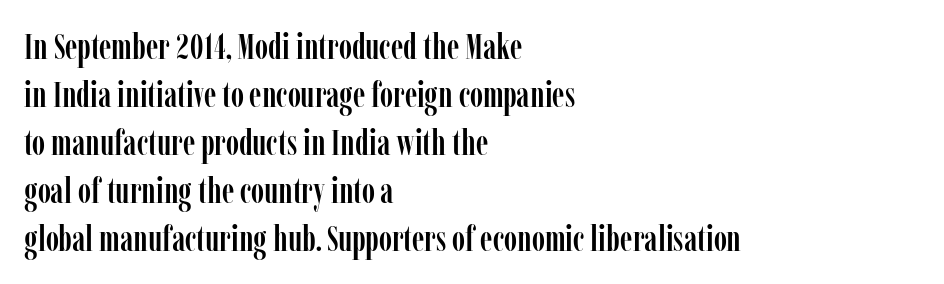
Visually the block forms a straight wall on the left and a jagged coastline on the right. Decoration check: the copy has no underline. Regular leading. This sample has the flowing, uneven cadence of proportional lettering.
